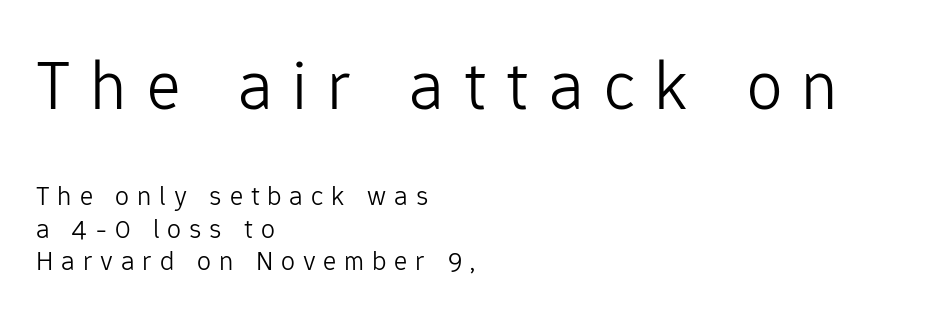
Q: Is the text bold? A: No.
Q: Is the text italic (slanted)? A: No, it is upright.
Q: Is the typeface a serif or a sans-serif typeface? A: Sans-serif.
Q: Is the text underlined? A: No.
Q: How is the paragraph aligned? A: Left-aligned.
Q: Is the spacing between letters normal or unusually wide? A: Unusually wide.
Q: Which block of text is set in a larger size, the first (top) or the second (bottom)? A: The first (top) one.
Q: Width (condensed, normal, or wide)? A: Normal.
Q: Stroke contrast? A: Low.
Q: x-height? A: Medium.
Q: Monospaced? A: No.
